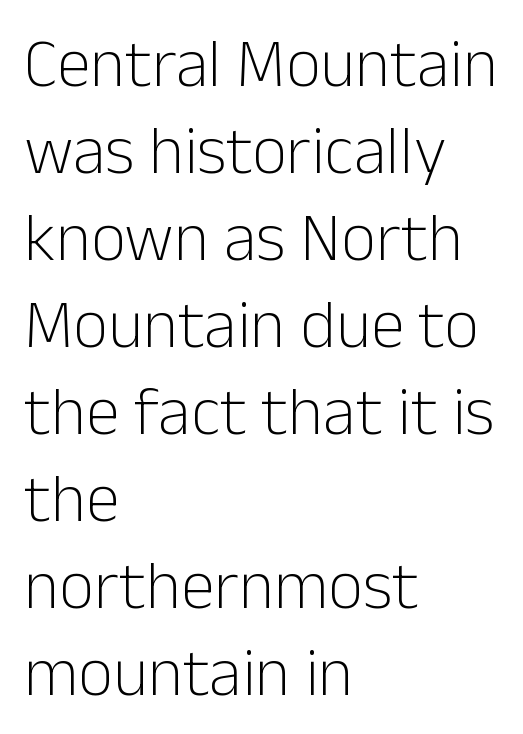
The text block is weighted toward the left margin, trailing off unevenly rightward. The passage shown stacks its lines at a standard gap. No chunkiness to these letters — they're not bold. Check the space under the baseline: it is left empty.
